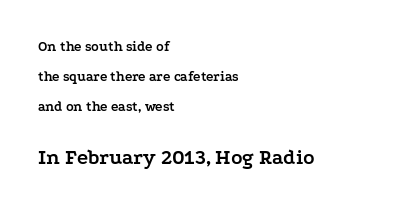
The image shows 21 px bold type, upright; set left-aligned, loose line spacing (2.15x), normal letter spacing, not underlined; the second (bottom) block is 1.5x larger.
